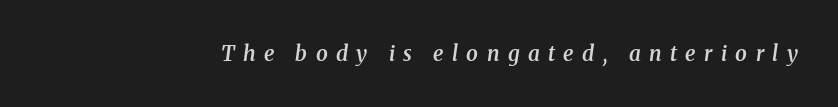
Q: Is the text bold? A: Semi-bold.
Q: Is the text italic (slanted)? A: Yes, it leans right by about 8 degrees.
Q: Is the text underlined? A: No.
Q: Is the spacing between letters normal or unusually wide? A: Unusually wide.
